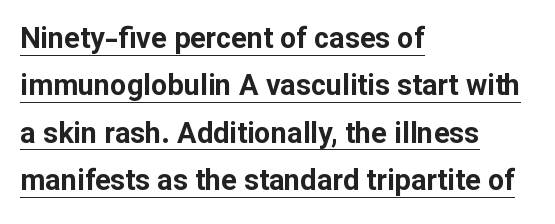
The image shows 29 px bold sans-serif type, upright; set left-aligned, normal line spacing (1.63x), normal letter spacing, underlined; low stroke contrast and a medium x-height.
